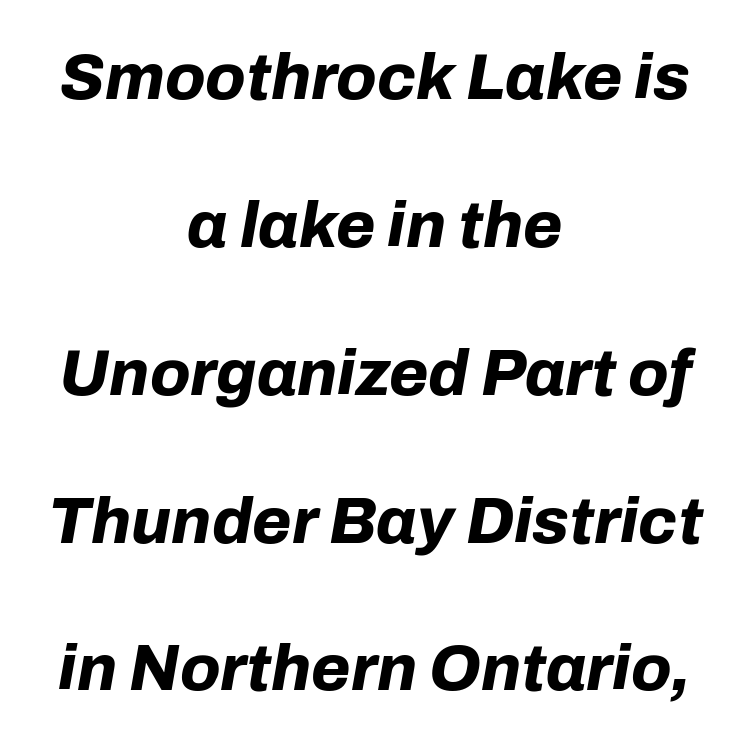
Q: Is the text bold? A: Yes.
Q: Is the text italic (slanted)? A: Yes, it leans right by about 10 degrees.
Q: Is the text underlined? A: No.
Q: How is the paragraph aligned? A: Centered.
Q: Is the spacing between letters normal or unusually wide? A: Normal.
Q: Is the spacing between lines tight, normal or loose? A: Loose.
Q: Width (condensed, normal, or wide)? A: Normal.
Q: Stroke contrast? A: Low.
Q: x-height? A: Medium.
Q: Monospaced? A: No.
